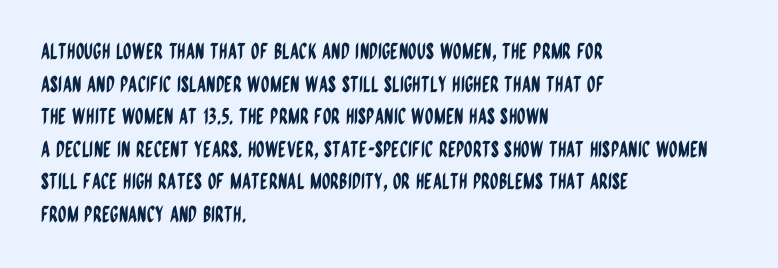
The image shows 22 px text type, upright; set left-aligned, normal line spacing (1.48x), normal letter spacing, not underlined.
